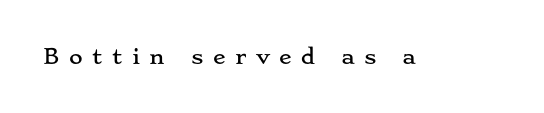
Compared with typical body copy, the letter spacing here is much looser. Beneath every word, the page is bare. Unlike italic type, these characters show no tilt at all.
